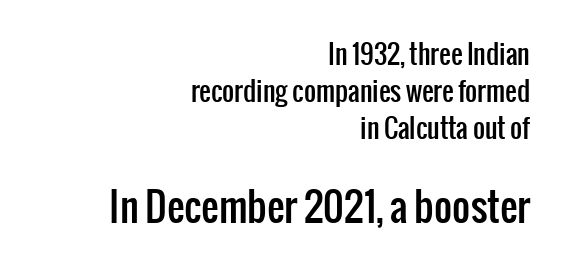
Size hierarchy here favors the trailing block over the leading one. A typesetter would call this proportional, since set widths differ per character. Every stem runs plumb, perpendicular to the baseline. Serif or sans? Sans — the stroke terminals are bare.
